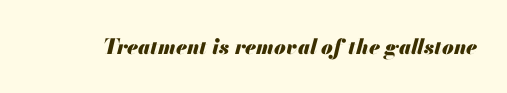
Looking at the ascenders, they clearly lean. The zone under the glyphs is completely vacant. There is no visible air inserted between adjacent glyphs. Pretty heavy lettering here — definitely bold.
